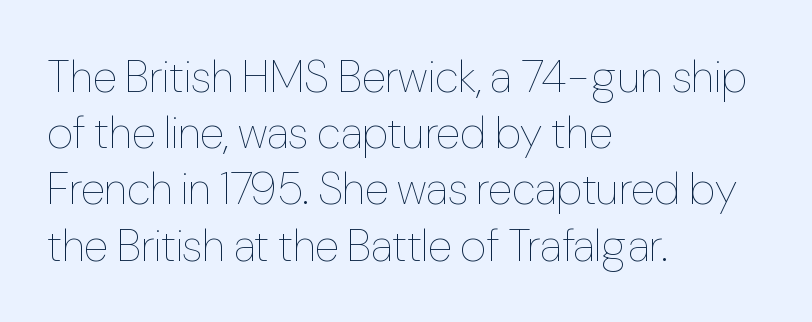
Q: Is the text bold? A: No.
Q: Is the text italic (slanted)? A: No, it is upright.
Q: Is the text underlined? A: No.
Q: How is the paragraph aligned? A: Left-aligned.
Q: Is the spacing between letters normal or unusually wide? A: Normal.
Q: Is the spacing between lines tight, normal or loose? A: Normal.
Q: Width (condensed, normal, or wide)? A: Condensed.
Q: Stroke contrast? A: Low.
Q: x-height? A: Medium.
Q: Monospaced? A: No.
